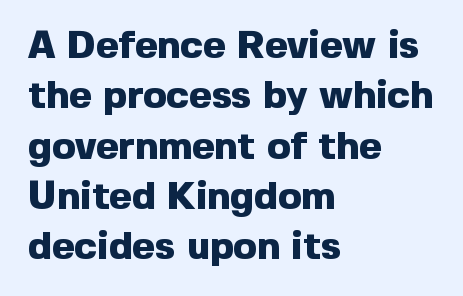
Q: Is the text bold? A: Yes.
Q: Is the text italic (slanted)? A: No, it is upright.
Q: Is the typeface a serif or a sans-serif typeface? A: Sans-serif.
Q: Is the text underlined? A: No.
Q: How is the paragraph aligned? A: Left-aligned.
Q: Is the spacing between letters normal or unusually wide? A: Normal.
Q: Is the spacing between lines tight, normal or loose? A: Normal.
Q: Width (condensed, normal, or wide)? A: Normal.
Q: x-height? A: Medium.
Q: Monospaced? A: No.
